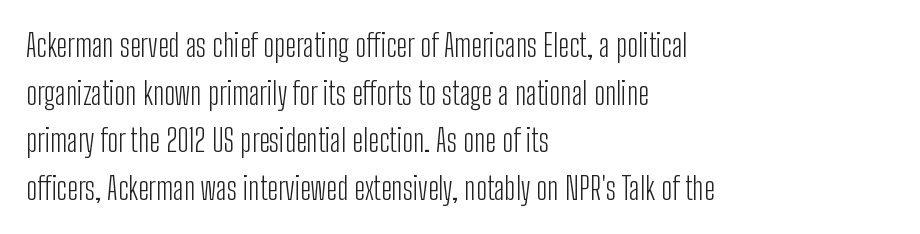
{"serif": "no", "italic": "no", "bold": "no", "weight": "light", "width": "condensed", "stroke_contrast": "low", "x_height": "medium", "monospaced": "no", "underline": "no", "align": "left", "line_spacing": "normal", "line_spacing_ratio": 1.54, "letter_spacing": "normal", "letter_spacing_em": 0.0, "glyph_px": 31}
